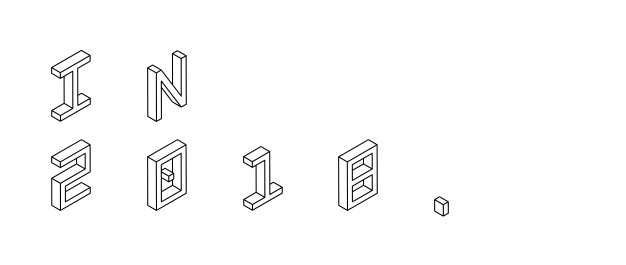
Leading: reduced. The lines in this sample share a left origin and differ only in where they stop. The letters are spread apart with noticeably loose tracking. Posture: straight, roman, zero tilt. The strip under each line holds only bare page.
